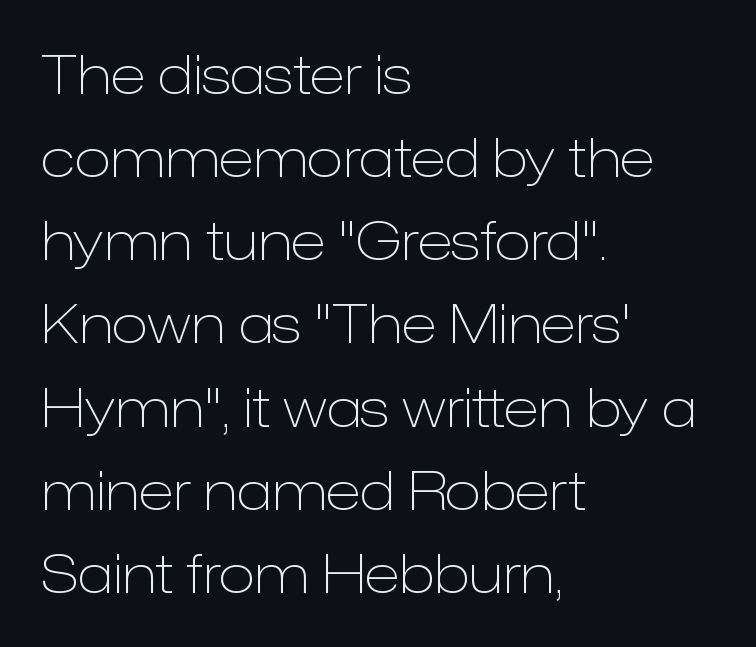
{"serif": "no", "italic": "no", "bold": "no", "weight": "light", "width": "normal", "stroke_contrast": "low", "x_height": "medium", "monospaced": "no", "underline": "no", "align": "left", "line_spacing": "normal", "line_spacing_ratio": 1.54, "letter_spacing": "normal", "letter_spacing_em": 0.0, "glyph_px": 54}
